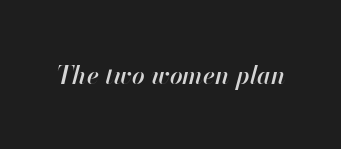
The passage shown leans; its letterforms are oblique. Underline: absent. This is the in-between weight designers call semibold or demi. Tracking here is standard; glyphs follow each other at the usual distance.
